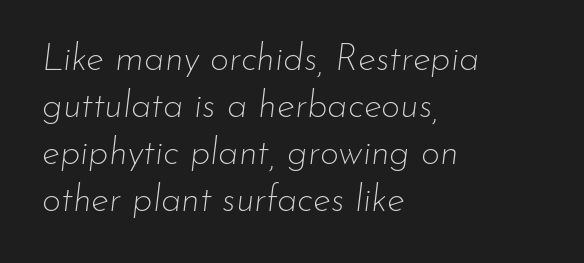
The image shows 37 px thin type, italic (leaning right); set left-aligned, normal line spacing (1.27x), normal letter spacing, not underlined; low stroke contrast and a small x-height.
